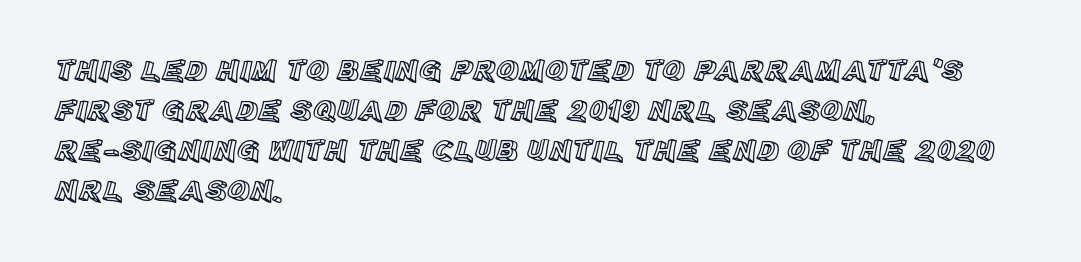
The image shows 31 px text type; set left-aligned, normal line spacing (1.29x), normal letter spacing, not underlined; a large x-height.
